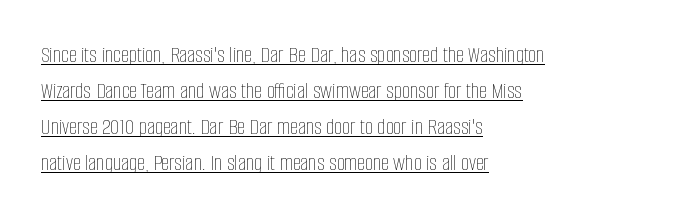
{"italic": "no", "bold": "no", "underline": "yes", "align": "left", "line_spacing": "normal", "line_spacing_ratio": 1.56, "letter_spacing": "normal", "letter_spacing_em": 0.0, "glyph_px": 23}
